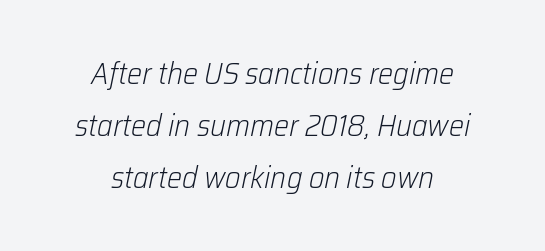
{"italic": "yes", "lean": "right", "slant_degrees": 12, "bold": "no", "weight": "light", "width": "normal", "stroke_contrast": "low", "x_height": "medium", "monospaced": "no", "underline": "no", "align": "center", "line_spacing_ratio": 1.73, "letter_spacing": "normal", "letter_spacing_em": 0.0, "glyph_px": 30}
